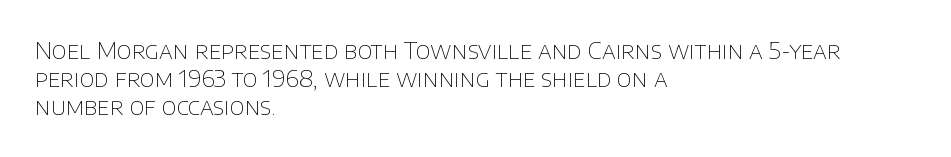
Every stem runs plumb, perpendicular to the baseline. Layout note: lines flush left. Decoration check: the copy has no underline. Short note: letters normally spaced.
